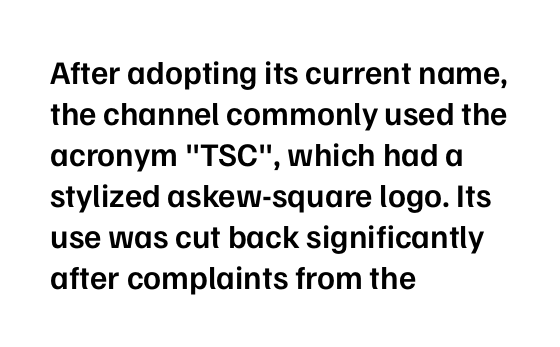
The image shows 33 px semibold sans-serif type, upright; set left-aligned, line spacing 1.24x, normal letter spacing, not underlined; low stroke contrast and a medium x-height.
